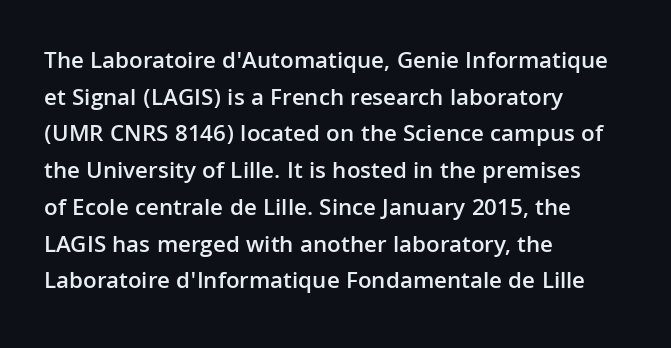
If you drew a line through each stem, it would be perfectly vertical. Each line starts at the same left margin while the right side varies. The string is rendered with underlining switched off. In terms of weight, the rendering is demibold, just under bold.
